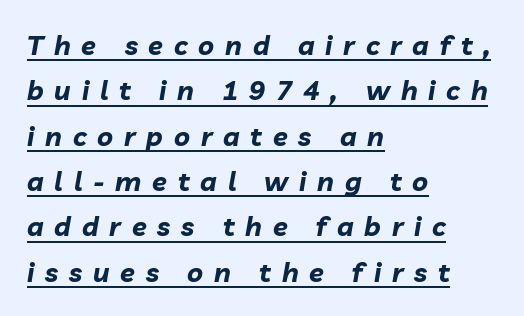
The image shows 27 px bold type, italic (leaning right); set left-aligned, normal line spacing (1.68x), unusually wide letter spacing (+0.4 em), underlined.
